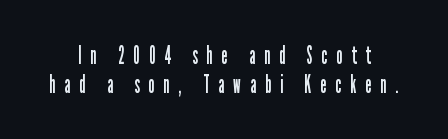
The foot of each line stays bare and open. Each stroke keeps to a modest, everyday thickness or less. The font's upright variant was chosen for this text. Between one letter and the next there's a generous, obvious gap.
